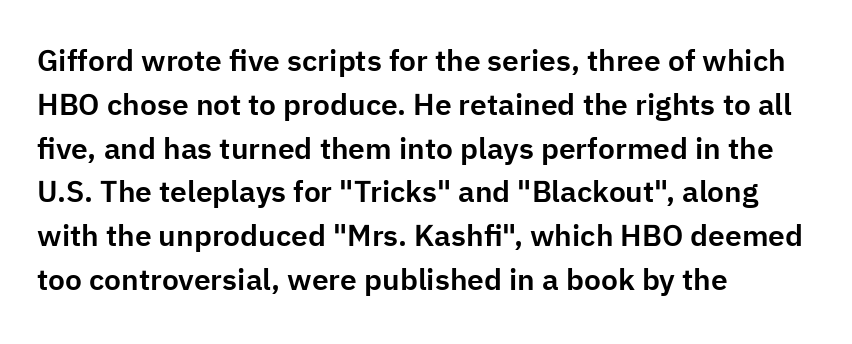
The letterforms sit shoulder to shoulder at normal distance. Is there any slant? The stems are plumb. Each row of text sits above clean, open space. Does the copy run flush right? No — it runs flush left. Regarding leading, the lines here are spaced in the standard way.
